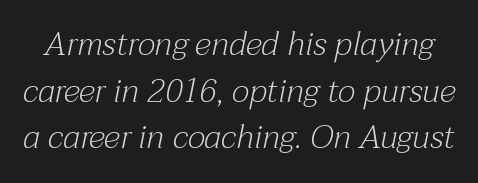
Notice how descenders clear the ascenders below comfortably — that's standard leading. Serif or sans? Serif — the stroke terminals have little feet. Note the varied advance widths — an 'i' is clearly narrower than an 'm'. This rendering features lettering with no underline. Tall strokes in this sample are angled rather than plumb.
